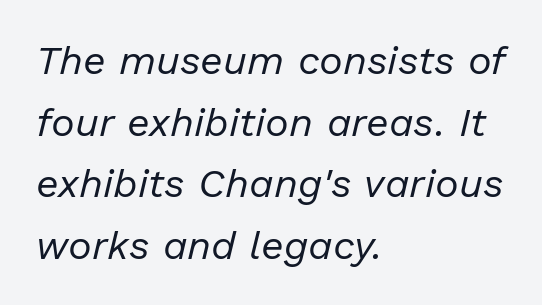
The image shows 40 px regular-weight type, italic (leaning right); set left-aligned, normal line spacing (1.54x), normal letter spacing, not underlined; low stroke contrast and a medium x-height.
